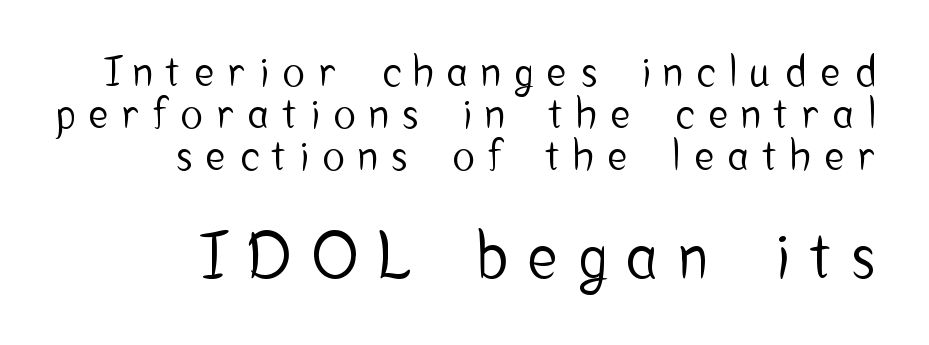
{"serif": "no", "italic": "no", "width": "condensed", "stroke_contrast": "low", "x_height": "medium", "monospaced": "no", "underline": "no", "align": "right", "line_spacing": "tight", "line_spacing_ratio": 1.02, "letter_spacing": "wide", "letter_spacing_em": 0.36, "larger_block": "second", "size_ratio": 1.51, "glyph_px": 62}
